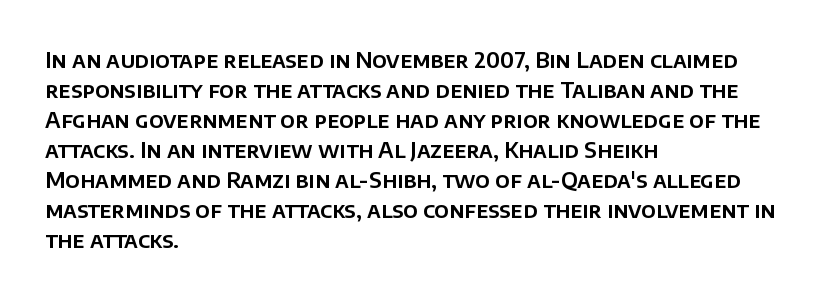
{"italic": "no", "underline": "no", "align": "left", "line_spacing": "normal", "line_spacing_ratio": 1.36, "letter_spacing": "normal", "letter_spacing_em": 0.0, "glyph_px": 22}
